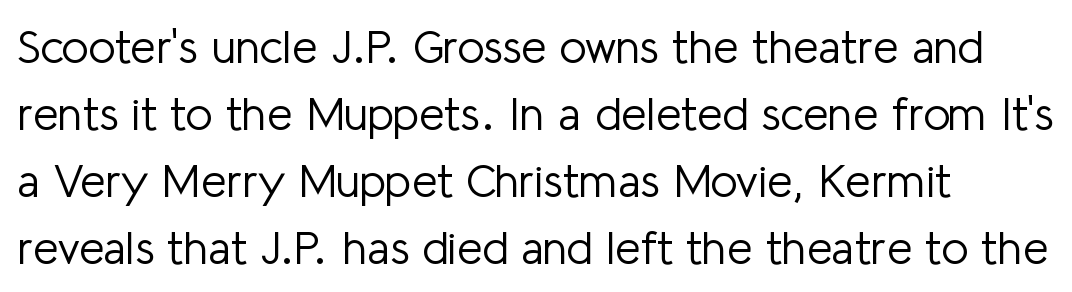
Short and long lines alike share a common starting point at left. Between one letter and the next there's only the usual sliver of space. Descenders are the only things crossing below the line. These lines are rendered in a variable-pitch font. Tall strokes in this sample are plumb rather than angled.
